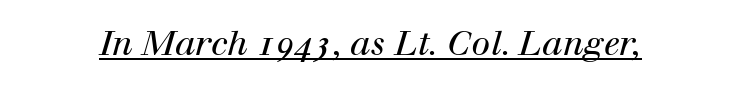
{"serif": "yes", "italic": "yes", "lean": "right", "slant_degrees": 12, "bold": "no", "weight": "regular", "width": "normal", "stroke_contrast": "high", "x_height": "medium", "monospaced": "no", "underline": "yes", "letter_spacing": "normal", "letter_spacing_em": 0.0, "glyph_px": 34}
